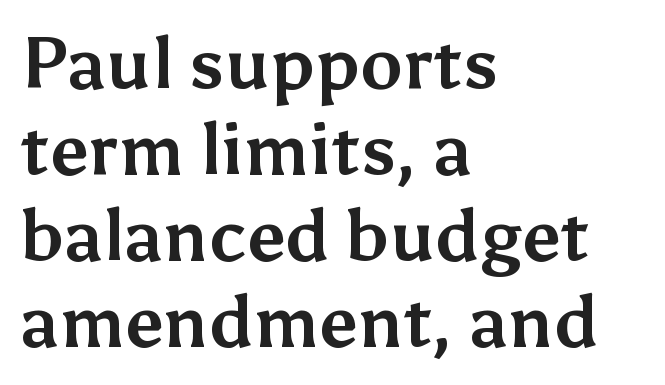
{"serif": "no", "italic": "no", "bold": "yes", "weight": "bold", "width": "normal", "stroke_contrast": "medium", "x_height": "medium", "monospaced": "no", "underline": "no", "align": "left", "line_spacing_ratio": 1.21, "letter_spacing": "normal", "letter_spacing_em": 0.0, "glyph_px": 71}
